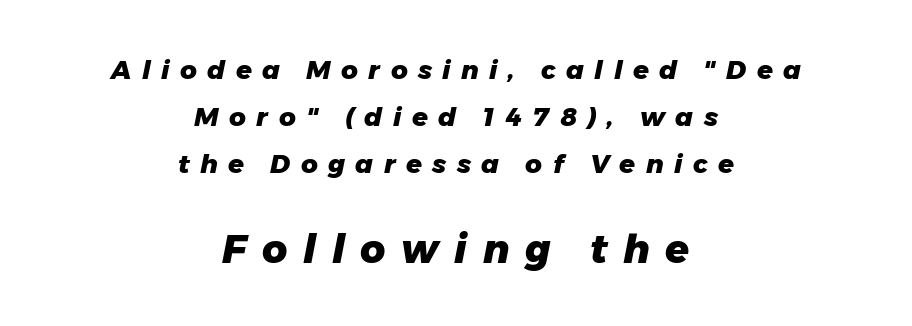
Of the two passages, the one underneath uses the larger point size. How heavy is the stroke? Heavy — this is a bold. The space beneath each line is pristine and unruled. When letters slant like this, we call the style italic.
